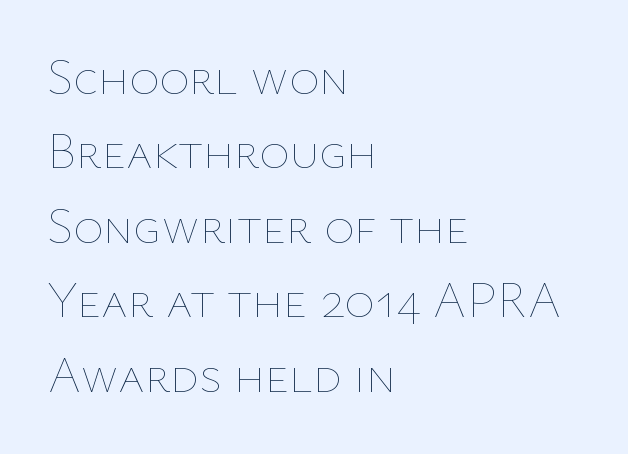
The image shows 51 px thin type, upright; set left-aligned, normal line spacing (1.46x), normal letter spacing, not underlined; low stroke contrast and a medium x-height.
